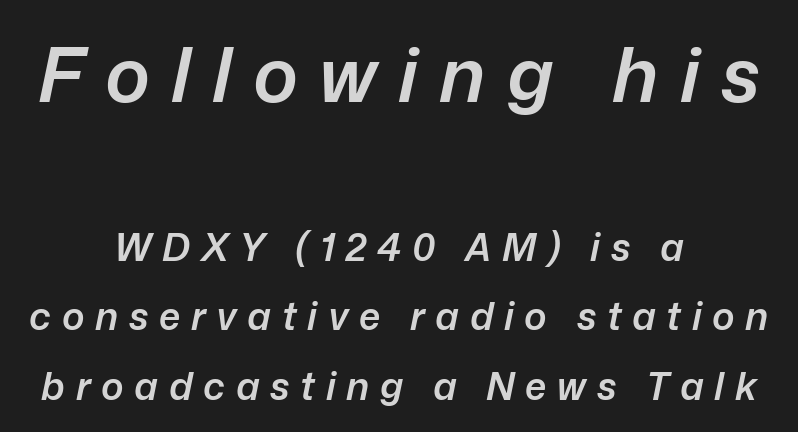
The image shows 76 px semibold type, italic (leaning right); set centered, line spacing 1.83x, unusually wide letter spacing (+0.28 em), not underlined; the first (top) block is 2.0x larger; low stroke contrast and a medium x-height.
